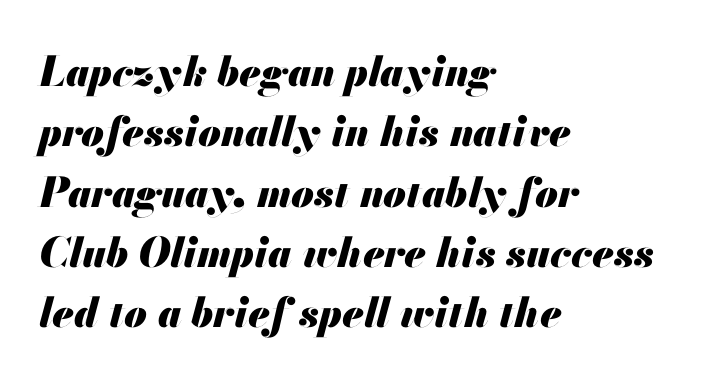
The image shows 41 px heavy type, italic (leaning right); set left-aligned, normal line spacing (1.47x), normal letter spacing, not underlined; medium stroke contrast and a small x-height.
